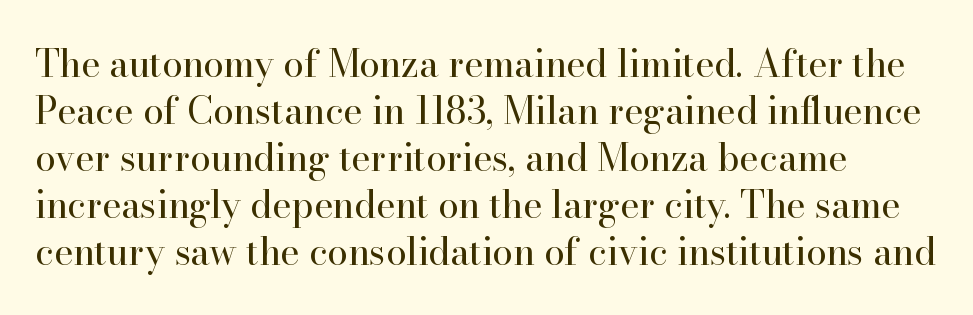
A typesetter would call this zero additional tracking. The glyphs are unaccompanied by any horizontal stroke below them. Is there much room between lines? A standard amount, neither cramped nor airy. A typesetter would mark this as roman, not italic. Line beginnings align vertically; line endings do not.
